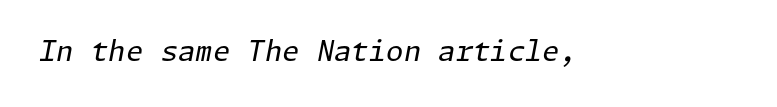
Q: Is the text bold? A: No.
Q: Is the text italic (slanted)? A: Yes, it leans right by about 11 degrees.
Q: Is the text underlined? A: No.
Q: Is the spacing between letters normal or unusually wide? A: Normal.
Q: Width (condensed, normal, or wide)? A: Normal.
Q: Stroke contrast? A: Low.
Q: x-height? A: Medium.
